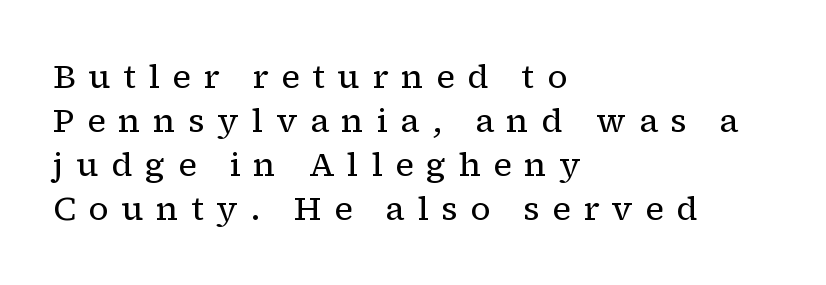
The image shows 33 px regular-weight serif type, upright; set left-aligned, normal line spacing (1.33x), unusually wide letter spacing (+0.38 em), not underlined; low stroke contrast and a medium x-height.
